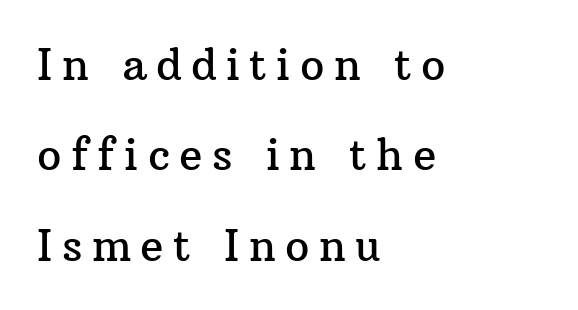
The image shows 43 px serif type, upright; set left-aligned, loose line spacing (2.1x), unusually wide letter spacing (+0.22 em), not underlined; medium stroke contrast and a medium x-height.
